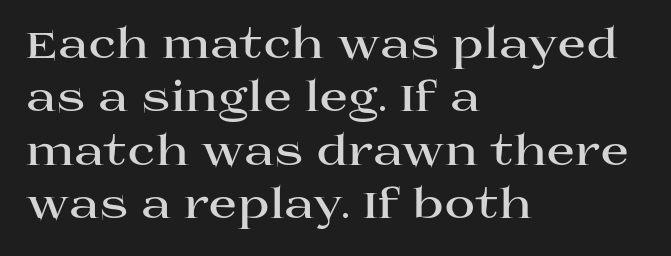
The image shows 42 px bold, wide serif type, upright; set left-aligned, normal line spacing (1.27x), normal letter spacing, not underlined; high stroke contrast and a large x-height.
